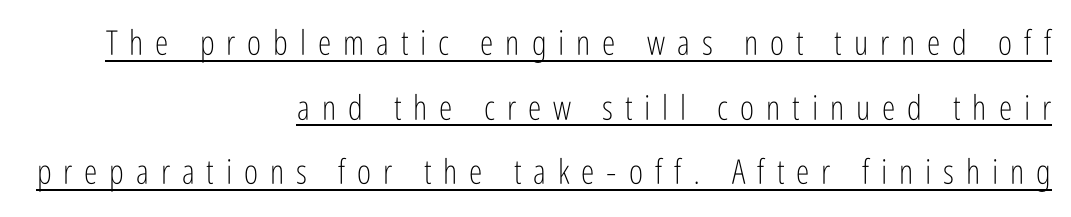
The image shows 34 px light, condensed sans-serif type, upright; set right-aligned, loose line spacing (1.9x), unusually wide letter spacing (+0.35 em), underlined; low stroke contrast and a medium x-height.
